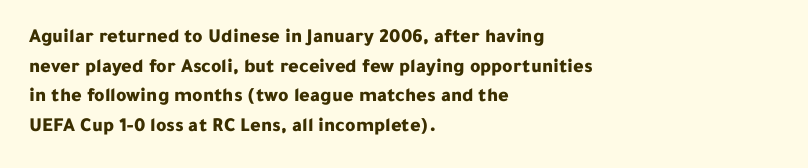
Q: Is the text bold? A: Yes.
Q: Is the text italic (slanted)? A: No, it is upright.
Q: Is the text underlined? A: No.
Q: How is the paragraph aligned? A: Left-aligned.
Q: Is the spacing between letters normal or unusually wide? A: Normal.
Q: Is the spacing between lines tight, normal or loose? A: Normal.
